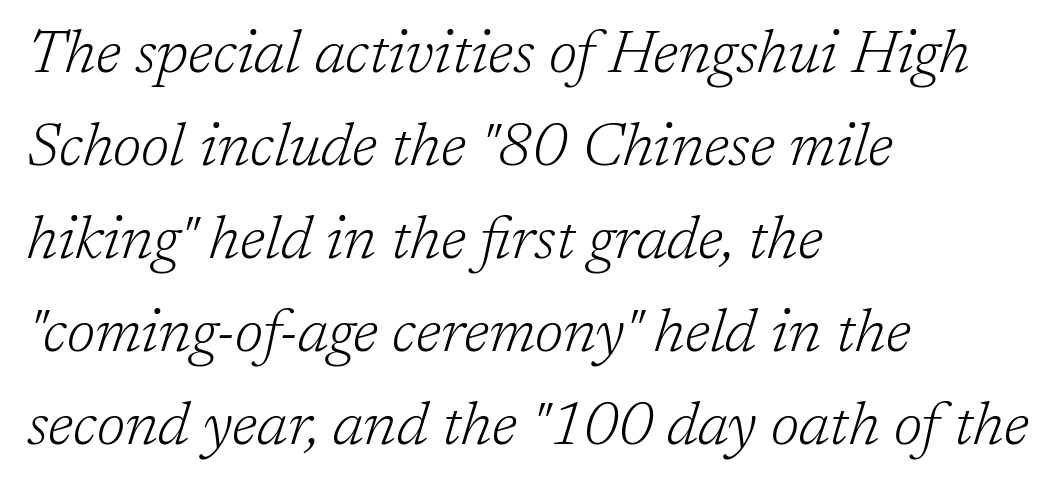
Small tapered or slab feet sit at the stroke ends, so this counts as serif. Nobody touched the tracking dial on this one. Spacing verdict: proportional, widths tailored to each character. Compared with typical paragraphs, the rows here are spaced about the same. The area under the type is left untouched. The text block is weighted toward the left margin, trailing off unevenly rightward.
